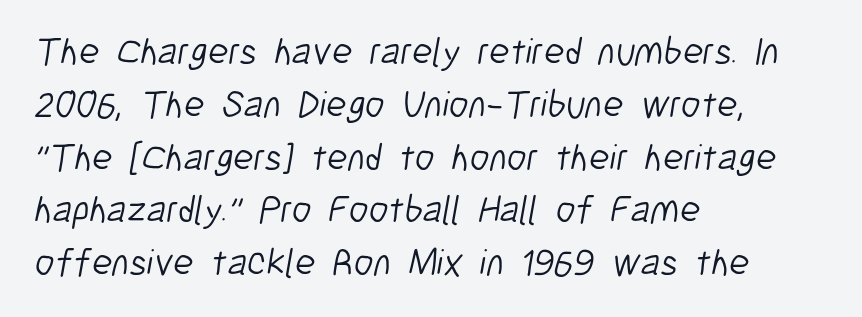
This is sans-serif lettering, the kind often seen on screens and signage. Here the glyphs are tracked normally, forming tight word shapes. Unbolded letterforms with no extra heft. A typesetter would call this proportional, since set widths differ per character. The vertical gap from one line to the next is medium. The compositor pushed each line to the left boundary.
